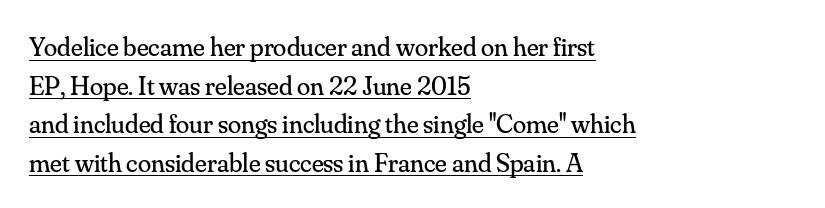
Q: Is the text bold? A: No.
Q: Is the text italic (slanted)? A: No, it is upright.
Q: Is the text underlined? A: Yes.
Q: How is the paragraph aligned? A: Left-aligned.
Q: Is the spacing between letters normal or unusually wide? A: Normal.
Q: Is the spacing between lines tight, normal or loose? A: Normal.
